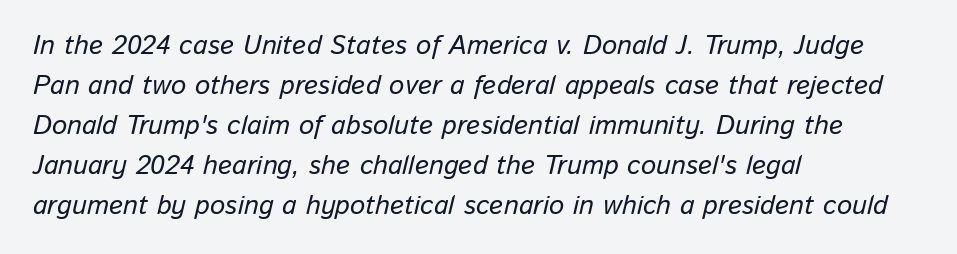
{"italic": "yes", "lean": "right", "slant_degrees": 13, "underline": "no", "align": "left", "line_spacing": "normal", "line_spacing_ratio": 1.48, "letter_spacing": "normal", "letter_spacing_em": 0.0, "glyph_px": 27}
